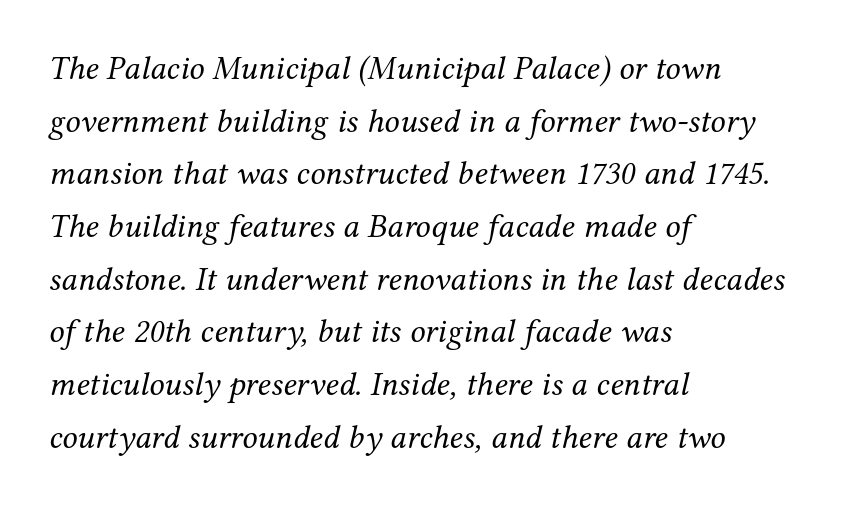
{"serif": "yes", "italic": "yes", "lean": "right", "slant_degrees": 12, "bold": "no", "weight": "regular", "width": "normal", "stroke_contrast": "medium", "x_height": "medium", "monospaced": "no", "underline": "no", "align": "left", "line_spacing": "normal", "line_spacing_ratio": 1.55, "letter_spacing": "normal", "letter_spacing_em": 0.0, "glyph_px": 34}
